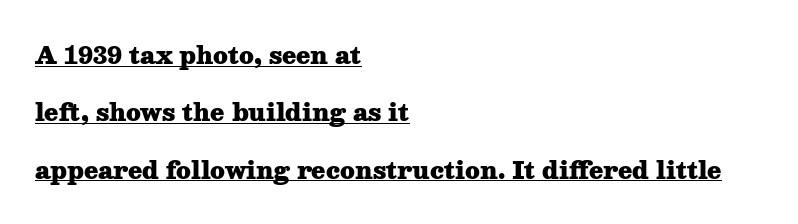
Strong, thick strokes mark this as bold type. Underline: present. This is roman type, the default non-slanted kind. Default kerning and tracking; the words read as compact shapes. These lines stack with their left ends in a neat column.
